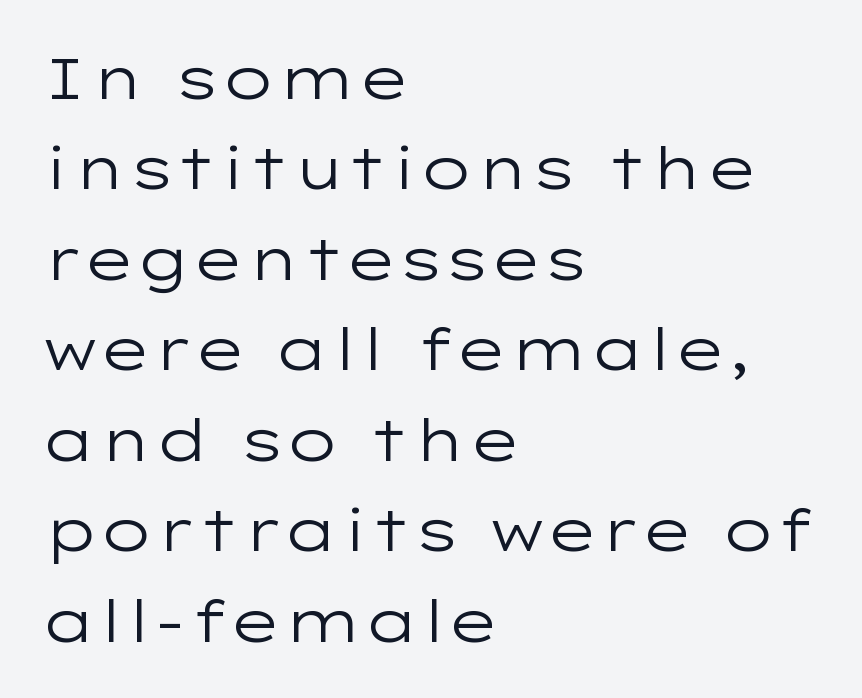
The image shows 58 px regular-weight, wide sans-serif type, upright; set left-aligned, normal line spacing (1.56x), normal letter spacing, not underlined; low stroke contrast and a medium x-height.
